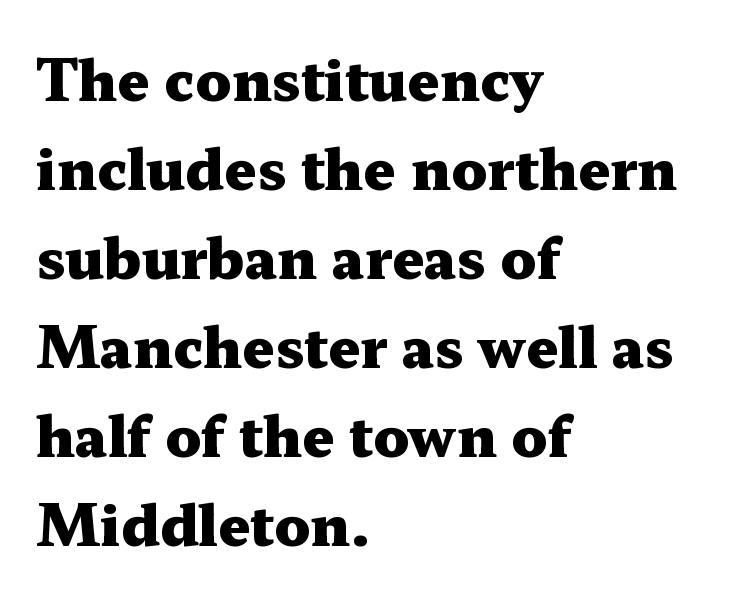
The type is set solid horizontally, with unmodified tracking. Short and long lines alike share a common starting point at left. Posture: straight, roman, zero tilt. The rendering uses natural spacing where letterforms have individual widths.
